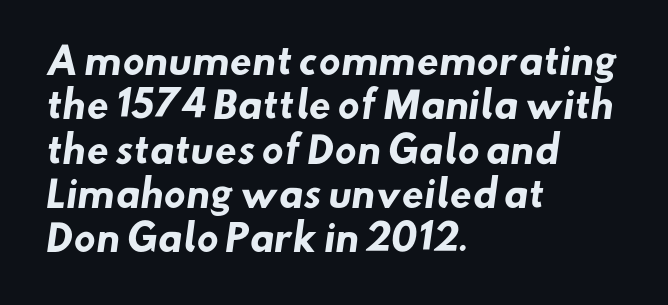
{"serif": "no", "bold": "yes", "weight": "heavy", "width": "normal", "stroke_contrast": "low", "x_height": "small", "monospaced": "no", "underline": "no", "align": "left", "line_spacing_ratio": 1.23, "letter_spacing": "normal", "letter_spacing_em": 0.0, "glyph_px": 36}
